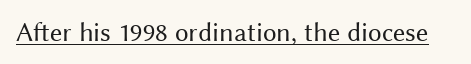
Vertical stems look standard width or narrower in stroke. This sample carries an underscore along the baseline area. Notice how the stems are strictly vertical — no italics here. Spacing between characters is what you'd get straight out of the box.
